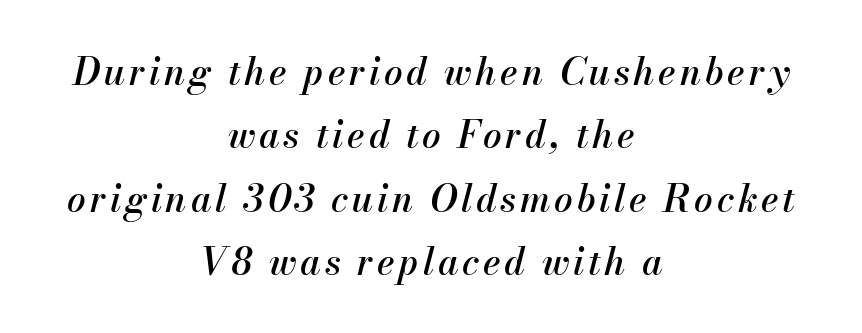
{"italic": "yes", "lean": "right", "slant_degrees": 13, "width": "normal", "stroke_contrast": "medium", "x_height": "small", "monospaced": "no", "underline": "no", "align": "center", "line_spacing_ratio": 1.71, "glyph_px": 37}
